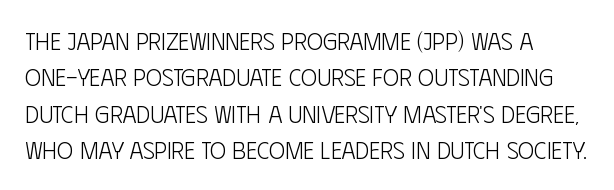
Q: Is the text bold? A: No.
Q: Is the text italic (slanted)? A: No, it is upright.
Q: Is the text underlined? A: No.
Q: How is the paragraph aligned? A: Left-aligned.
Q: Is the spacing between letters normal or unusually wide? A: Normal.
Q: Is the spacing between lines tight, normal or loose? A: Normal.
